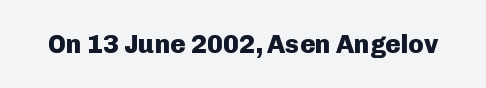
{"italic": "no", "bold": "yes", "underline": "no", "letter_spacing": "normal", "letter_spacing_em": 0.0, "glyph_px": 26}
